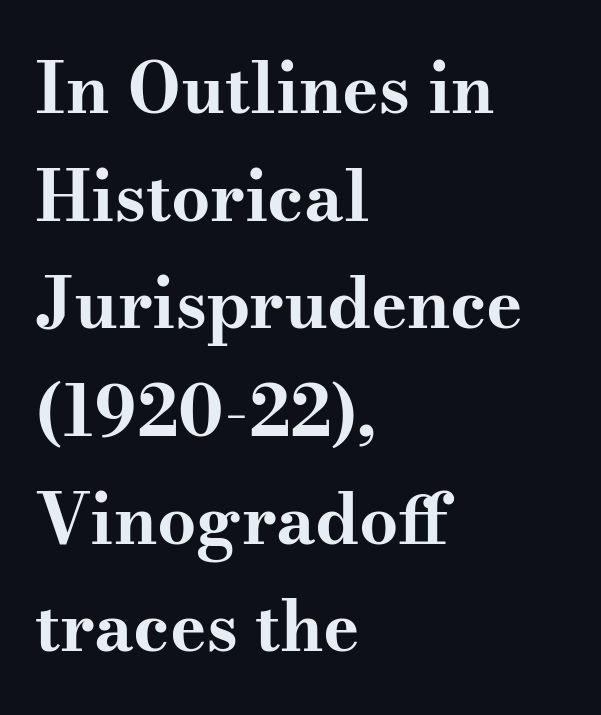
The axis of the letterforms is exactly vertical. Left-aligned paragraph, ragged on the right. Letters rest on an invisible, unmarked baseline. These lines are rendered in a variable-pitch font. The horizontal fit of the characters is conventional and even.
